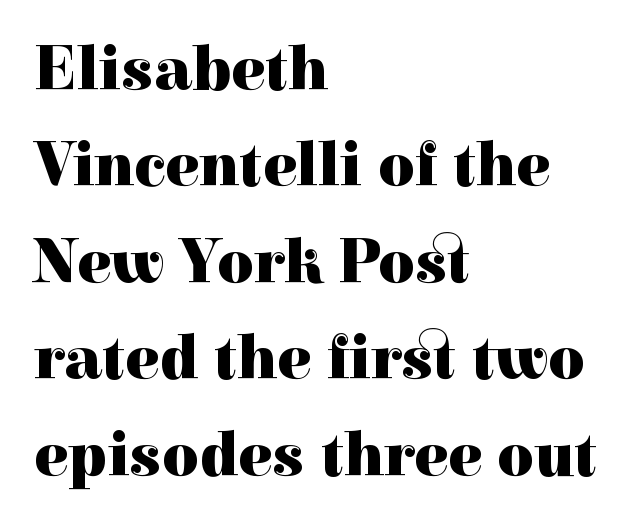
Q: Is the text bold? A: Yes.
Q: Is the text italic (slanted)? A: No, it is upright.
Q: Is the typeface a serif or a sans-serif typeface? A: Serif.
Q: Is the text underlined? A: No.
Q: How is the paragraph aligned? A: Left-aligned.
Q: Is the spacing between letters normal or unusually wide? A: Normal.
Q: Is the spacing between lines tight, normal or loose? A: Normal.
Q: Width (condensed, normal, or wide)? A: Normal.
Q: x-height? A: Medium.
Q: Monospaced? A: No.
